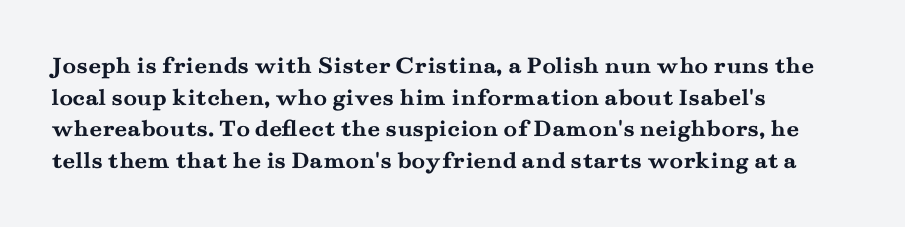
The image shows 25 px bold type, upright; set left-aligned, normal line spacing (1.27x), normal letter spacing, not underlined.
